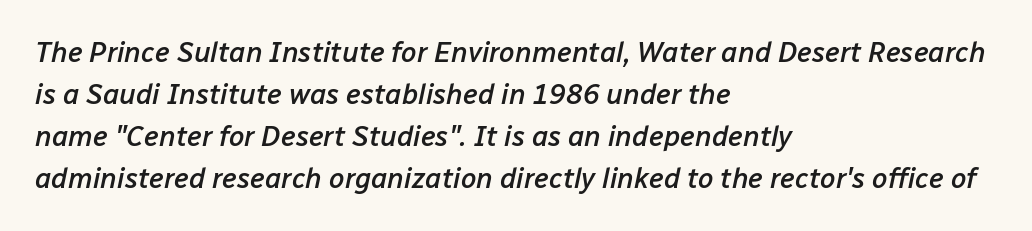
Q: Is the text bold? A: Semi-bold.
Q: Is the text italic (slanted)? A: Yes, it leans right by about 12 degrees.
Q: Is the text underlined? A: No.
Q: How is the paragraph aligned? A: Left-aligned.
Q: Is the spacing between letters normal or unusually wide? A: Normal.
Q: Is the spacing between lines tight, normal or loose? A: Normal.
Q: Width (condensed, normal, or wide)? A: Normal.
Q: Stroke contrast? A: Low.
Q: x-height? A: Medium.
Q: Monospaced? A: No.
